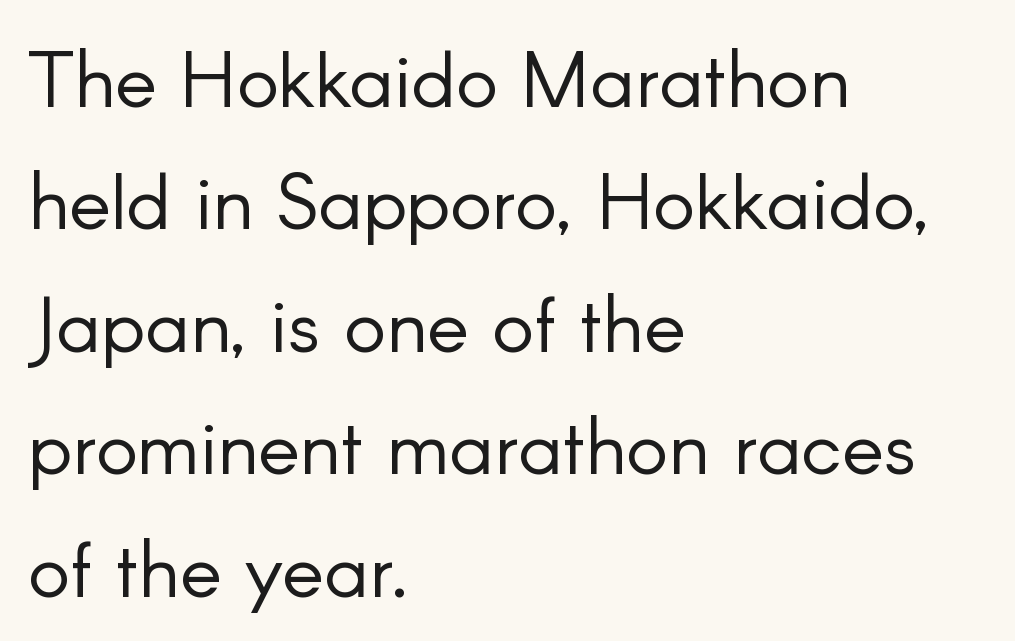
{"serif": "no", "italic": "no", "bold": "no", "weight": "light", "width": "normal", "stroke_contrast": "low", "x_height": "small", "monospaced": "no", "underline": "no", "align": "left", "line_spacing": "normal", "line_spacing_ratio": 1.55, "letter_spacing": "normal", "letter_spacing_em": 0.0, "glyph_px": 79}
